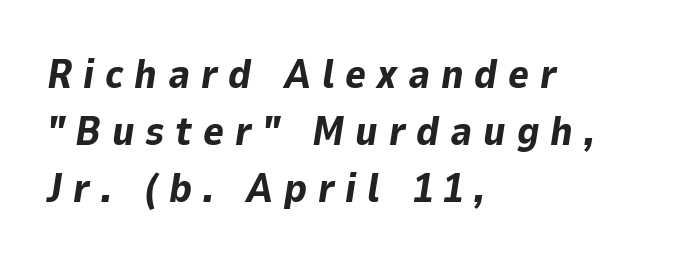
{"italic": "yes", "lean": "right", "slant_degrees": 9, "bold": "yes", "weight": "bold", "width": "normal", "stroke_contrast": "low", "x_height": "medium", "monospaced": "no", "underline": "no", "align": "left", "line_spacing": "normal", "line_spacing_ratio": 1.43, "letter_spacing": "wide", "letter_spacing_em": 0.27, "glyph_px": 40}
